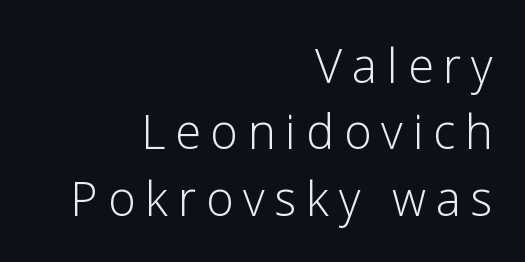
The image shows 47 px light sans-serif type, upright; set right-aligned, normal line spacing (1.41x), unusually wide letter spacing (+0.21 em), not underlined; low stroke contrast and a medium x-height.
